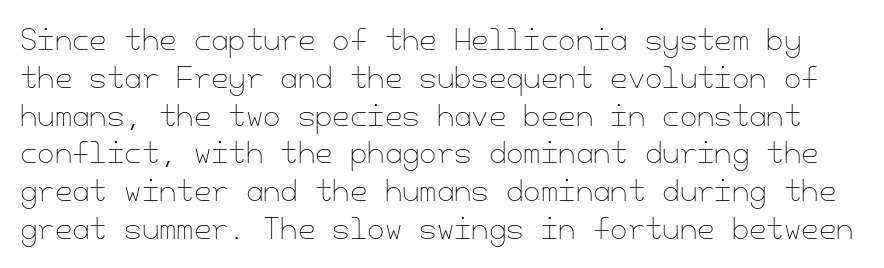
{"italic": "no", "bold": "no", "weight": "thin", "width": "normal", "stroke_contrast": "low", "x_height": "small", "underline": "no", "line_spacing": "normal", "line_spacing_ratio": 1.35, "letter_spacing": "normal", "letter_spacing_em": 0.0, "glyph_px": 28}
